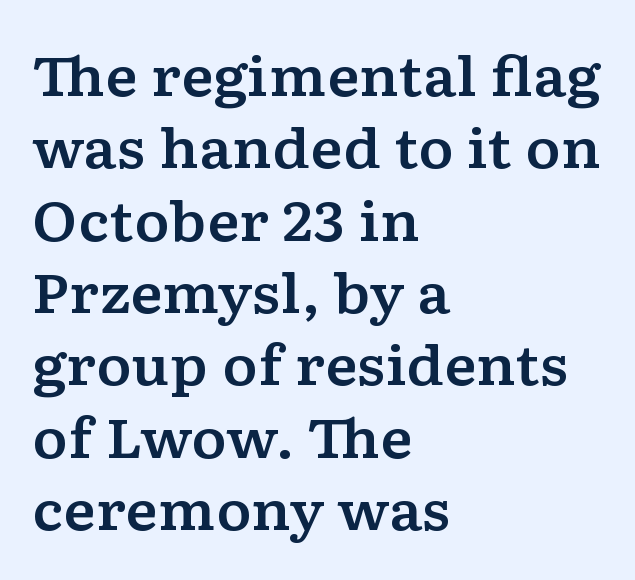
Q: Is the text italic (slanted)? A: No, it is upright.
Q: Is the typeface a serif or a sans-serif typeface? A: Serif.
Q: Is the text underlined? A: No.
Q: How is the paragraph aligned? A: Left-aligned.
Q: Is the spacing between letters normal or unusually wide? A: Normal.
Q: Is the spacing between lines tight, normal or loose? A: Normal.
Q: Width (condensed, normal, or wide)? A: Wide.
Q: Stroke contrast? A: Low.
Q: x-height? A: Medium.
Q: Monospaced? A: No.
